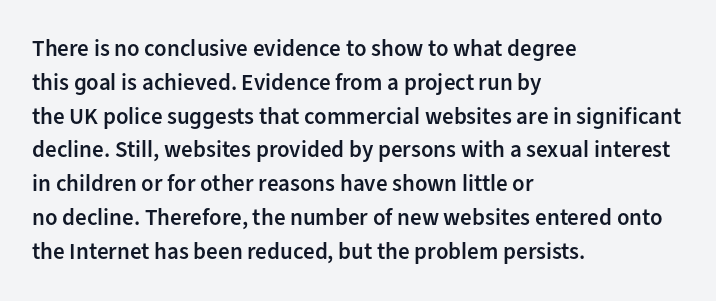
Q: Is the text bold? A: Semi-bold.
Q: Is the text italic (slanted)? A: No, it is upright.
Q: Is the text underlined? A: No.
Q: How is the paragraph aligned? A: Left-aligned.
Q: Is the spacing between letters normal or unusually wide? A: Normal.
Q: Is the spacing between lines tight, normal or loose? A: Normal.
